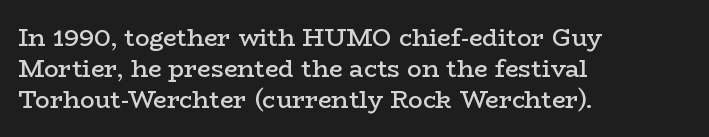
{"italic": "no", "bold": "semi", "underline": "no", "align": "left", "line_spacing": "normal", "line_spacing_ratio": 1.29, "letter_spacing": "normal", "letter_spacing_em": 0.0, "glyph_px": 24}
